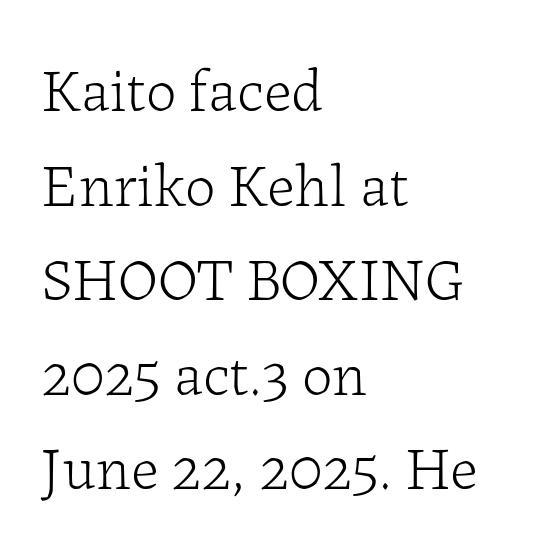
The image shows 61 px light serif type, upright; set left-aligned, normal line spacing (1.55x), normal letter spacing, not underlined; low stroke contrast and a medium x-height.
